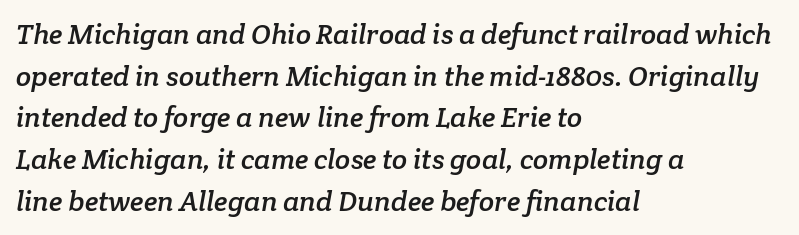
The image shows 28 px serif type; set left-aligned, normal line spacing (1.49x), normal letter spacing, not underlined; low stroke contrast and a medium x-height.
